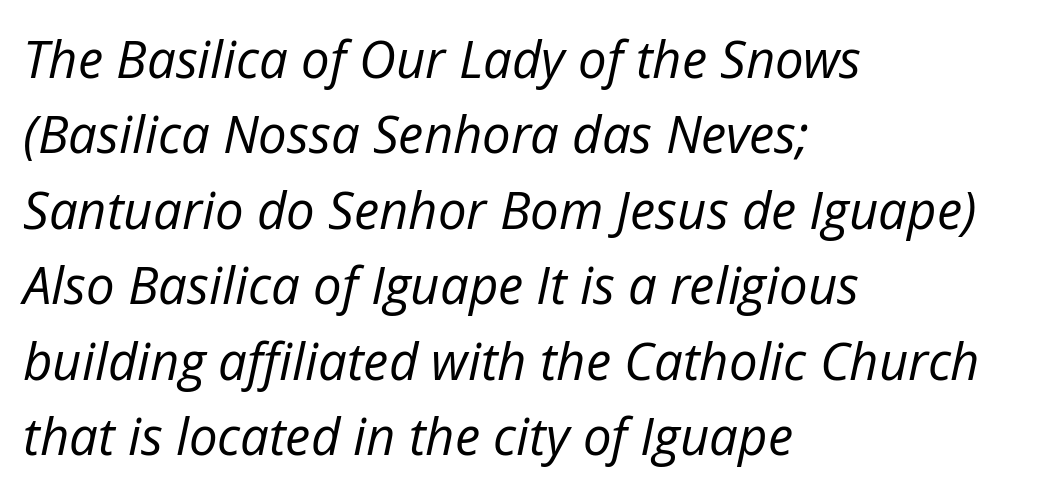
The image shows 51 px regular-weight type, italic (leaning right); set left-aligned, normal line spacing (1.48x), normal letter spacing, not underlined; low stroke contrast and a medium x-height.
